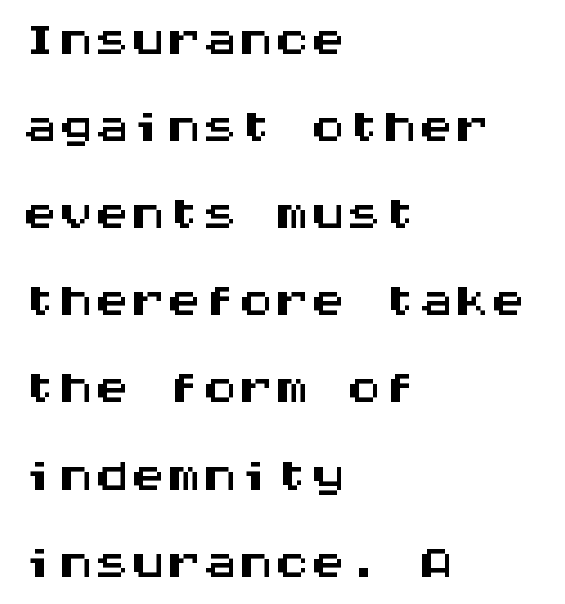
The image shows 72 px wide sans-serif type, upright, monospaced; set left-aligned, line spacing 1.21x, normal letter spacing, not underlined; medium stroke contrast and a large x-height.
